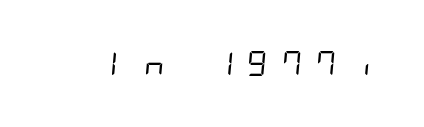
The strokes are not fattened; the text isn't bold. Words appear elongated and porous because spacing is wide. Beneath every word, the page is bare.
